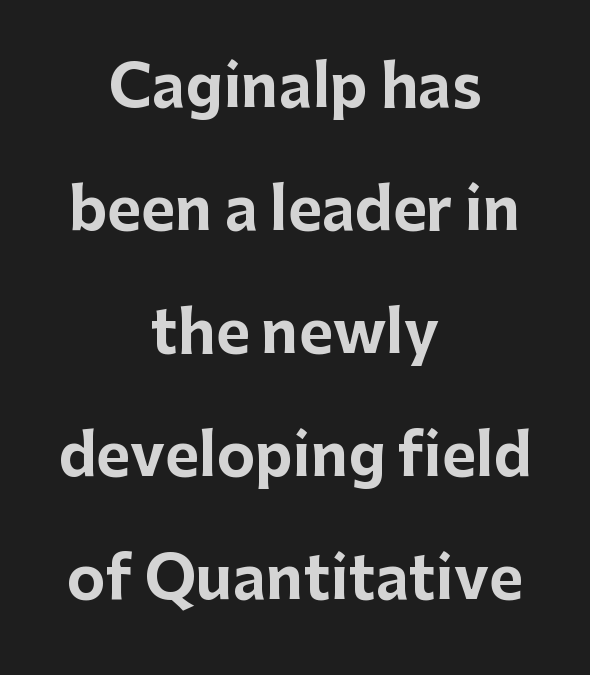
{"serif": "no", "italic": "no", "bold": "yes", "weight": "bold", "width": "normal", "stroke_contrast": "low", "x_height": "medium", "monospaced": "no", "underline": "no", "align": "center", "line_spacing": "loose", "line_spacing_ratio": 2.12, "letter_spacing": "normal", "letter_spacing_em": 0.0, "glyph_px": 58}
